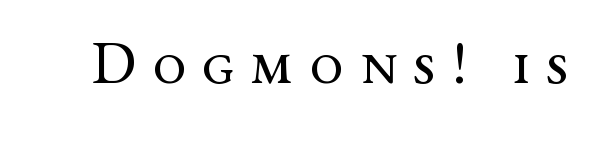
Q: Is the text bold? A: No.
Q: Is the text italic (slanted)? A: No, it is upright.
Q: Is the typeface a serif or a sans-serif typeface? A: Serif.
Q: Is the text underlined? A: No.
Q: Is the spacing between letters normal or unusually wide? A: Unusually wide.
Q: Width (condensed, normal, or wide)? A: Wide.
Q: Stroke contrast? A: Medium.
Q: x-height? A: Medium.
Q: Monospaced? A: No.
